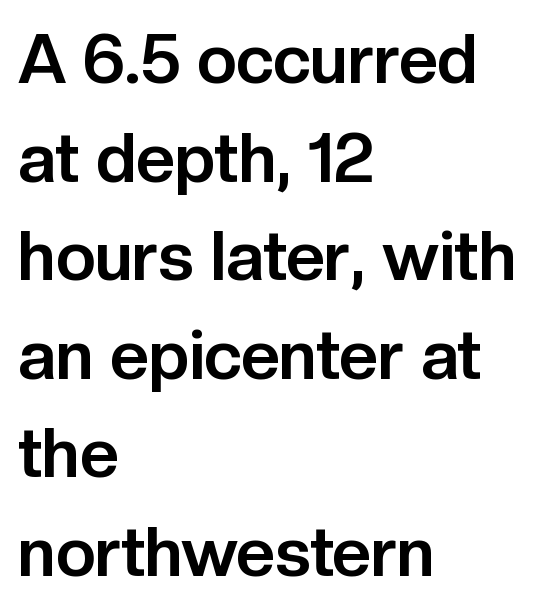
Typographically, this falls in the sans-serif category. Each row of text sits above clean, open space. These lines were composed using upright roman letters. The face used here has the dense, thick strokes of a bold.
